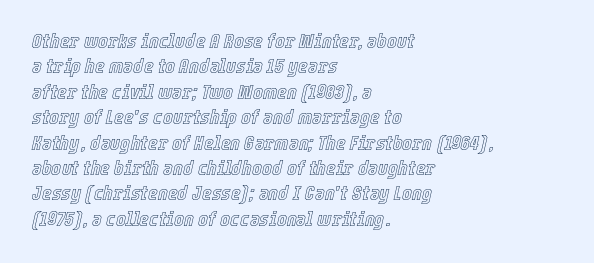
{"italic": "yes", "lean": "right", "slant_degrees": 12, "underline": "no", "align": "left", "line_spacing_ratio": 1.21, "letter_spacing": "normal", "letter_spacing_em": 0.0, "glyph_px": 21}
